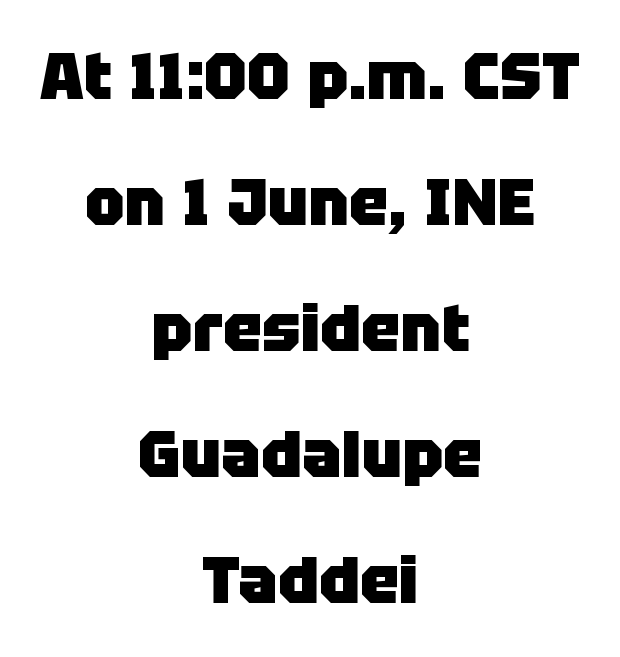
Q: Is the text bold? A: Yes.
Q: Is the text italic (slanted)? A: No, it is upright.
Q: Is the typeface a serif or a sans-serif typeface? A: Sans-serif.
Q: Is the text underlined? A: No.
Q: How is the paragraph aligned? A: Centered.
Q: Is the spacing between letters normal or unusually wide? A: Normal.
Q: Is the spacing between lines tight, normal or loose? A: Loose.
Q: Width (condensed, normal, or wide)? A: Normal.
Q: Stroke contrast? A: Low.
Q: x-height? A: Large.
Q: Monospaced? A: No.
